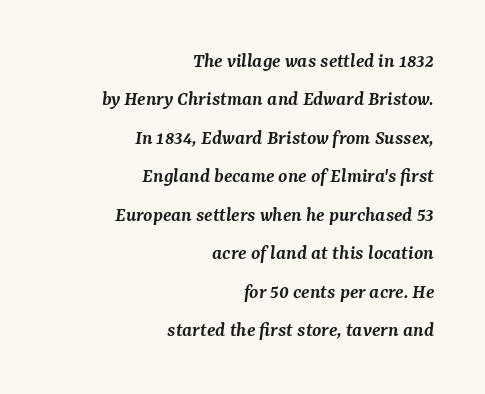
Characters follow at the spacing the type designer built in. The typesetting leans somewhat heavy: a semibold. A bare baseline throughout the passage. Line endings align vertically; line beginnings do not. Is the type slanted? Yes — the strokes lean at a clear angle.
